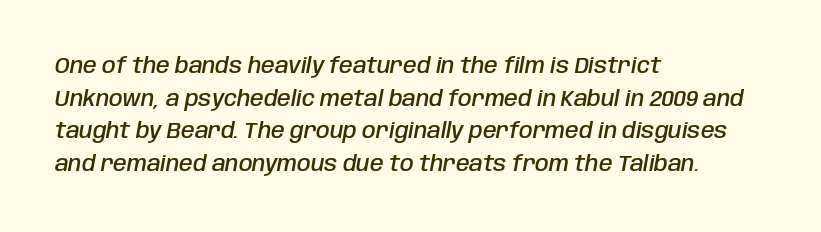
Q: Is the text bold? A: Semi-bold.
Q: Is the text italic (slanted)? A: Yes, it leans right by about 10 degrees.
Q: Is the text underlined? A: No.
Q: How is the paragraph aligned? A: Left-aligned.
Q: Is the spacing between letters normal or unusually wide? A: Normal.
Q: Is the spacing between lines tight, normal or loose? A: Normal.
